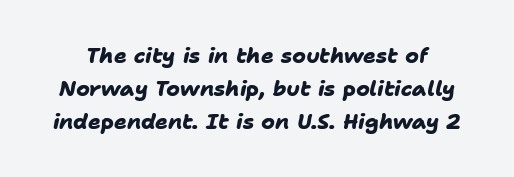
The image shows 21 px bold type; set normal line spacing (1.57x), normal letter spacing, not underlined.
